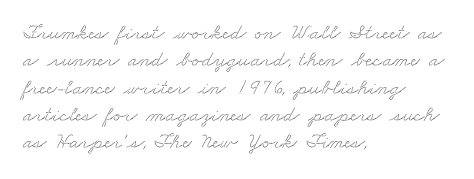
Q: Is the text underlined? A: No.
Q: How is the paragraph aligned? A: Left-aligned.
Q: Is the spacing between letters normal or unusually wide? A: Normal.
